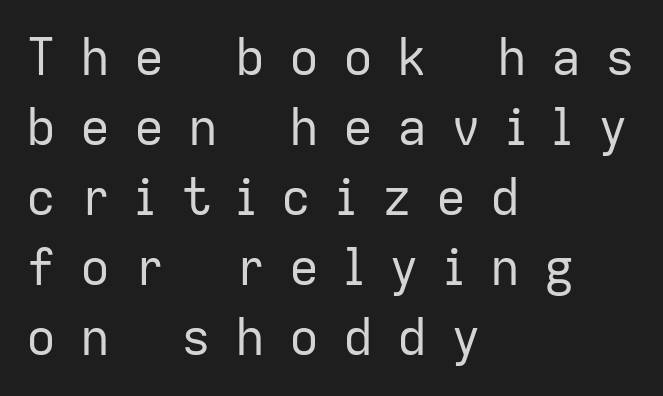
{"serif": "no", "italic": "no", "bold": "no", "weight": "regular", "width": "normal", "stroke_contrast": "low", "x_height": "medium", "monospaced": "no", "underline": "no", "align": "left", "line_spacing": "normal", "line_spacing_ratio": 1.4, "letter_spacing": "wide", "letter_spacing_em": 0.48, "glyph_px": 50}
